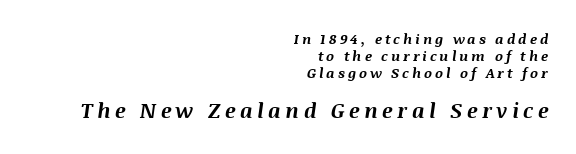
Q: Is the text bold? A: Yes.
Q: Is the text italic (slanted)? A: Yes, it leans right by about 8 degrees.
Q: Is the text underlined? A: No.
Q: How is the paragraph aligned? A: Right-aligned.
Q: Is the spacing between letters normal or unusually wide? A: Unusually wide.
Q: Which block of text is set in a larger size, the first (top) or the second (bottom)? A: The second (bottom) one.
